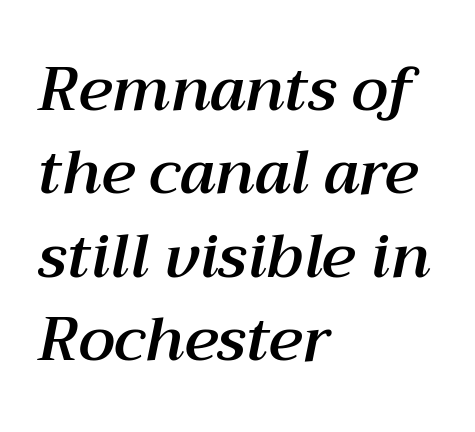
Q: Is the text italic (slanted)? A: Yes, it leans right by about 12 degrees.
Q: Is the text underlined? A: No.
Q: How is the paragraph aligned? A: Left-aligned.
Q: Is the spacing between letters normal or unusually wide? A: Normal.
Q: Is the spacing between lines tight, normal or loose? A: Normal.
Q: Width (condensed, normal, or wide)? A: Normal.
Q: Stroke contrast? A: Medium.
Q: x-height? A: Medium.
Q: Monospaced? A: No.
